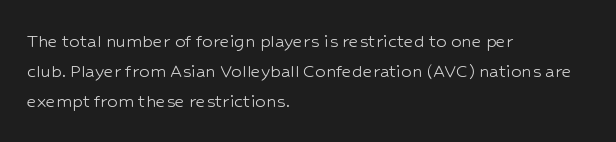
Q: Is the text bold? A: No.
Q: Is the text italic (slanted)? A: No, it is upright.
Q: Is the text underlined? A: No.
Q: How is the paragraph aligned? A: Left-aligned.
Q: Is the spacing between letters normal or unusually wide? A: Normal.
Q: Is the spacing between lines tight, normal or loose? A: Normal.
